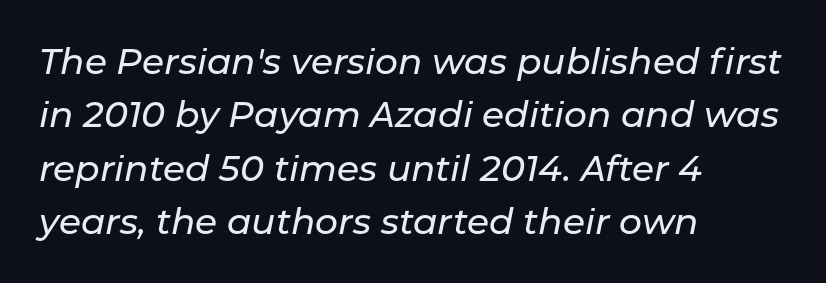
Q: Is the text italic (slanted)? A: Yes, it leans right by about 11 degrees.
Q: Is the text underlined? A: No.
Q: How is the paragraph aligned? A: Left-aligned.
Q: Is the spacing between letters normal or unusually wide? A: Normal.
Q: Is the spacing between lines tight, normal or loose? A: Normal.
Q: Width (condensed, normal, or wide)? A: Normal.
Q: Stroke contrast? A: Low.
Q: x-height? A: Medium.
Q: Monospaced? A: No.
